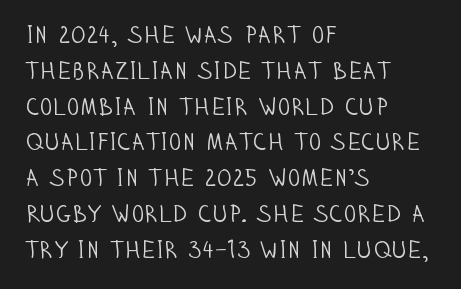
The image shows 24 px text type, upright; set left-aligned, normal line spacing (1.49x), normal letter spacing, not underlined.
